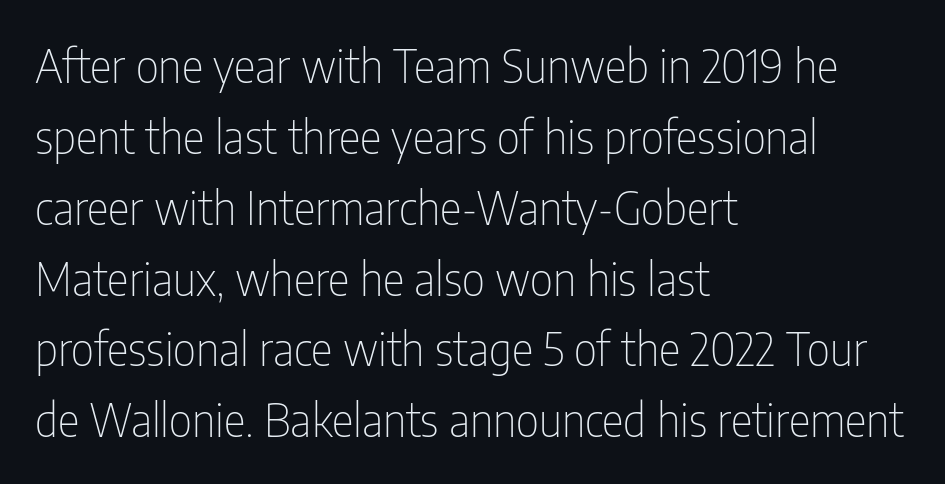
Every stem runs plumb, perpendicular to the baseline. I'd call this a sans setting — the letters go barefoot. The typesetter chose a ragged-right arrangement here. The space between consecutive lines is moderate.
